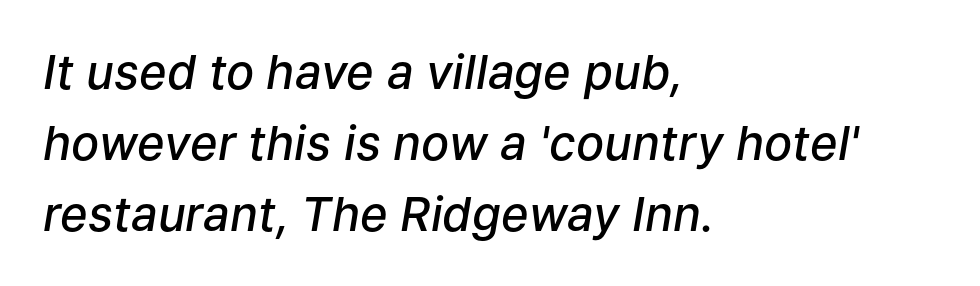
These lines are set flush left with a ragged right edge. The lettering tilts uniformly, giving the passage an italic look. The letters advance in unequal steps, a hallmark of proportional type. Look at the stroke-to-counter ratio: somewhat heavy, a semibold.
